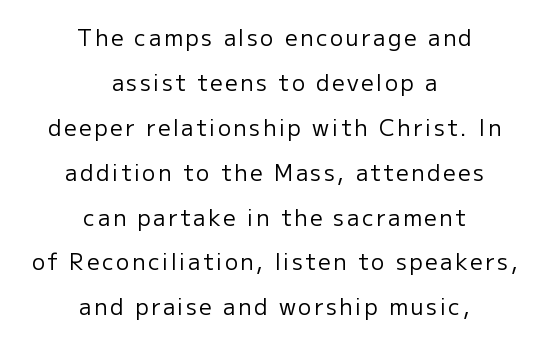
Q: Is the text bold? A: No.
Q: Is the text italic (slanted)? A: No, it is upright.
Q: Is the text underlined? A: No.
Q: How is the paragraph aligned? A: Centered.
Q: Is the spacing between lines tight, normal or loose? A: Loose.
